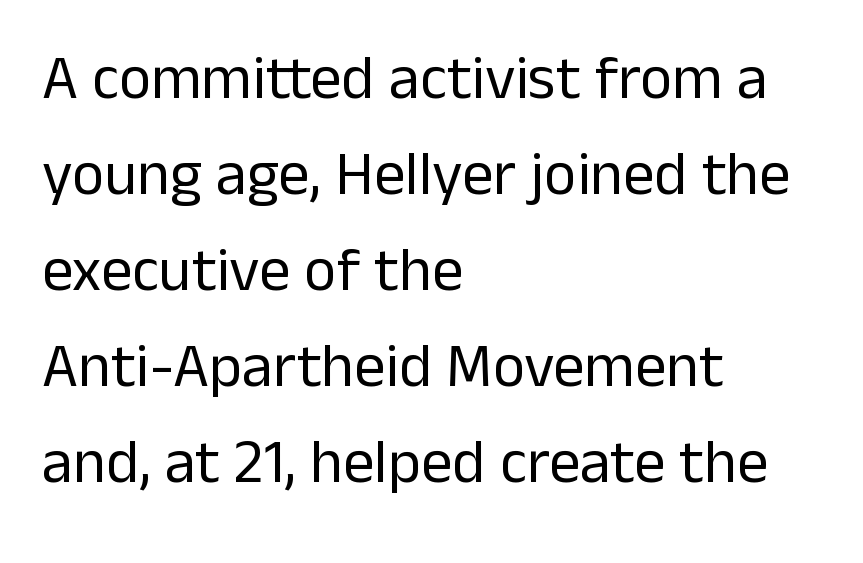
{"serif": "no", "italic": "no", "bold": "no", "weight": "regular", "width": "normal", "stroke_contrast": "low", "x_height": "medium", "monospaced": "no", "underline": "no", "align": "left", "line_spacing": "normal", "line_spacing_ratio": 1.55, "letter_spacing": "normal", "letter_spacing_em": 0.0, "glyph_px": 62}
